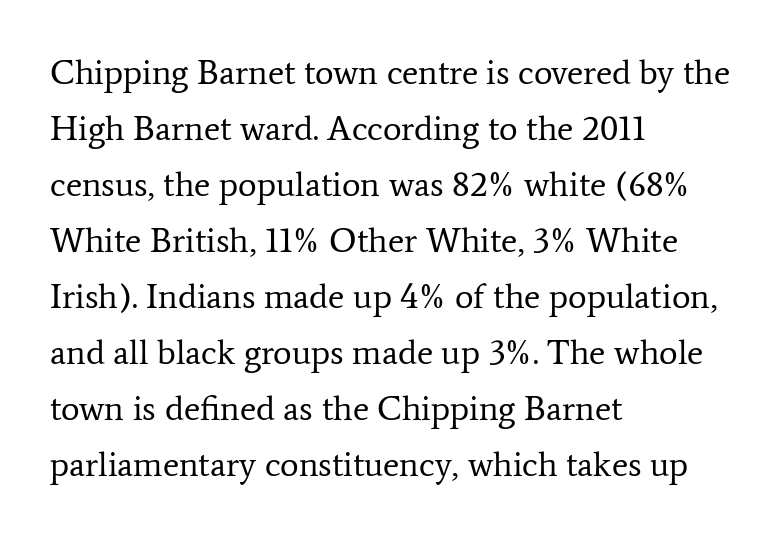
{"serif": "yes", "italic": "no", "bold": "no", "weight": "regular", "width": "normal", "stroke_contrast": "low", "x_height": "medium", "monospaced": "no", "underline": "no", "align": "left", "line_spacing": "normal", "line_spacing_ratio": 1.6, "letter_spacing": "normal", "letter_spacing_em": 0.0, "glyph_px": 35}
